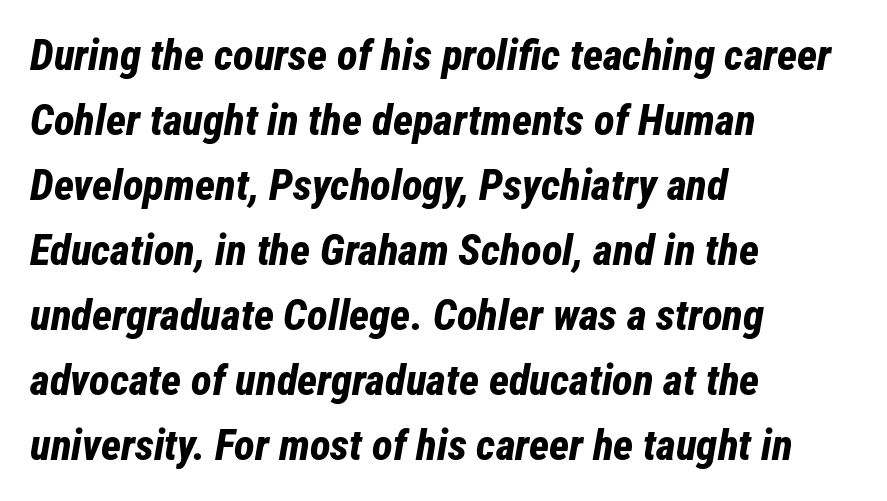
The image shows 43 px bold, condensed type, italic (leaning right); set left-aligned, normal line spacing (1.51x), normal letter spacing, not underlined; low stroke contrast and a medium x-height.
